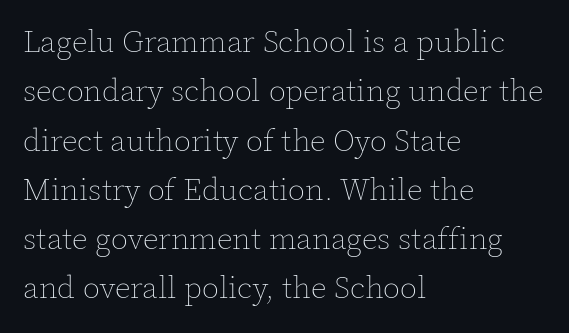
Varying glyph widths throughout — classic text-font behaviour. These lines are set flush left with a ragged right edge. Style check: upright. Lines of text with bare space underneath. The vertical gap from one line to the next is medium. The font sits on the lighter half of the weight spectrum, regular included.
